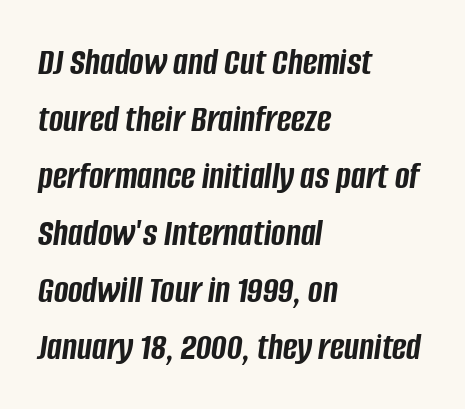
Each glyph is drawn with heavy, bold strokes. The letters sit at their default tracking, neither squeezed nor spread. The axis of the letterforms is tilted away from vertical. The designer left line spacing at the default.
